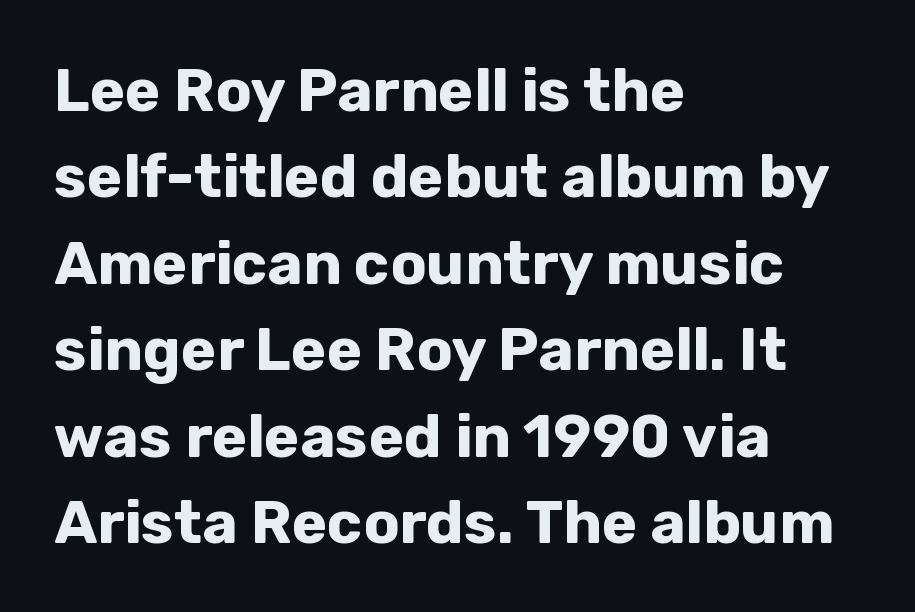
Q: Is the text bold? A: Yes.
Q: Is the text italic (slanted)? A: No, it is upright.
Q: Is the typeface a serif or a sans-serif typeface? A: Sans-serif.
Q: Is the text underlined? A: No.
Q: How is the paragraph aligned? A: Left-aligned.
Q: Is the spacing between letters normal or unusually wide? A: Normal.
Q: Is the spacing between lines tight, normal or loose? A: Normal.
Q: Width (condensed, normal, or wide)? A: Normal.
Q: Stroke contrast? A: Low.
Q: x-height? A: Medium.
Q: Monospaced? A: No.
